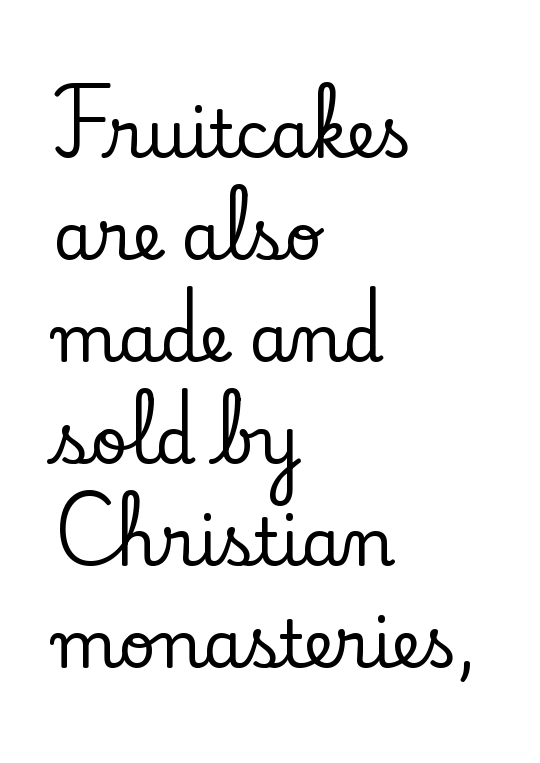
{"serif": "yes", "italic": "no", "width": "normal", "stroke_contrast": "low", "x_height": "small", "monospaced": "no", "underline": "no", "align": "left", "line_spacing": "normal", "line_spacing_ratio": 1.57, "letter_spacing": "normal", "letter_spacing_em": 0.0, "glyph_px": 65}
